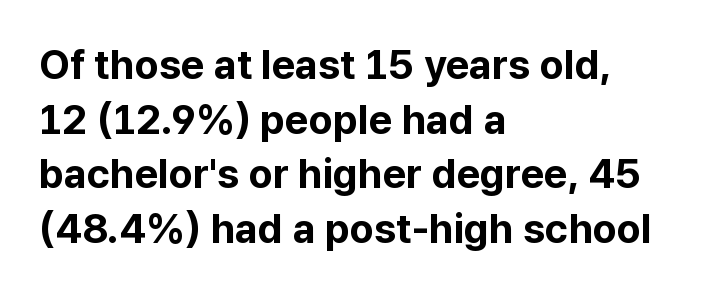
The image shows 41 px bold sans-serif type, upright; set left-aligned, normal line spacing (1.33x), normal letter spacing, not underlined; low stroke contrast and a medium x-height.
